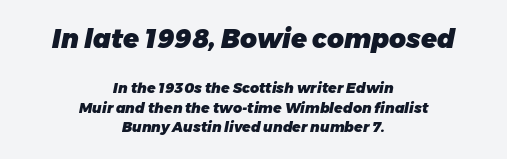
{"italic": "yes", "lean": "right", "slant_degrees": 11, "bold": "yes", "underline": "no", "align": "center", "line_spacing": "normal", "line_spacing_ratio": 1.4, "letter_spacing": "normal", "letter_spacing_em": 0.0, "larger_block": "first", "size_ratio": 1.86, "glyph_px": 26}
